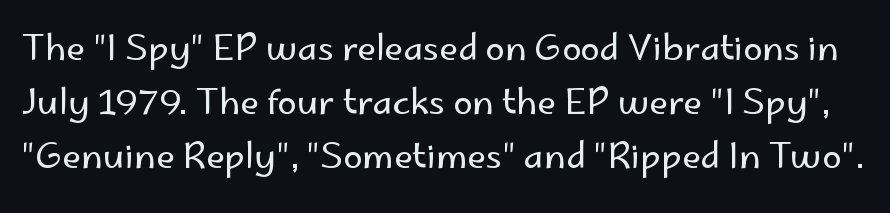
Q: Is the text bold? A: No.
Q: Is the text italic (slanted)? A: No, it is upright.
Q: Is the typeface a serif or a sans-serif typeface? A: Sans-serif.
Q: Is the text underlined? A: No.
Q: Is the spacing between letters normal or unusually wide? A: Normal.
Q: Is the spacing between lines tight, normal or loose? A: Normal.
Q: Width (condensed, normal, or wide)? A: Normal.
Q: Stroke contrast? A: Low.
Q: x-height? A: Small.
Q: Monospaced? A: No.
